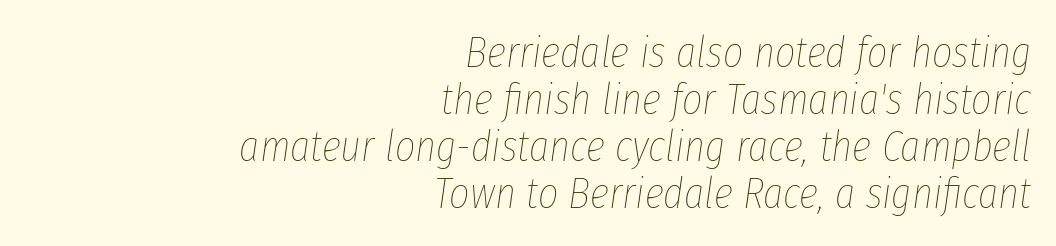
Q: Is the text bold? A: No.
Q: Is the text italic (slanted)? A: Yes, it leans right by about 8 degrees.
Q: Is the text underlined? A: No.
Q: How is the paragraph aligned? A: Right-aligned.
Q: Is the spacing between letters normal or unusually wide? A: Normal.
Q: Is the spacing between lines tight, normal or loose? A: Tight.
Q: Width (condensed, normal, or wide)? A: Condensed.
Q: Stroke contrast? A: Low.
Q: x-height? A: Medium.
Q: Monospaced? A: No.
